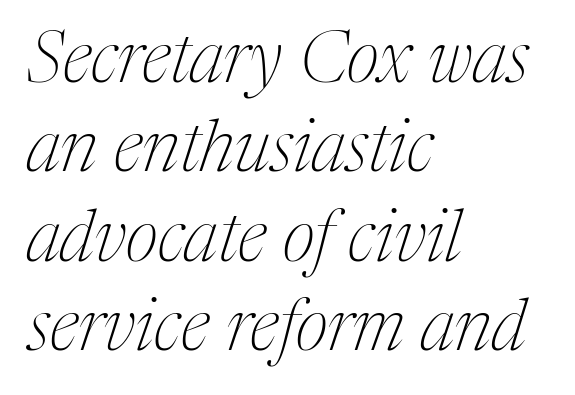
The rendering applies a slant to the glyphs. Varying glyph widths throughout — classic text-font behaviour. The ragged edge is on the right, which tells us the setting is flush left. This reads as an unemphasized weight, regular at the heaviest. Nobody drew a line under any word here.
